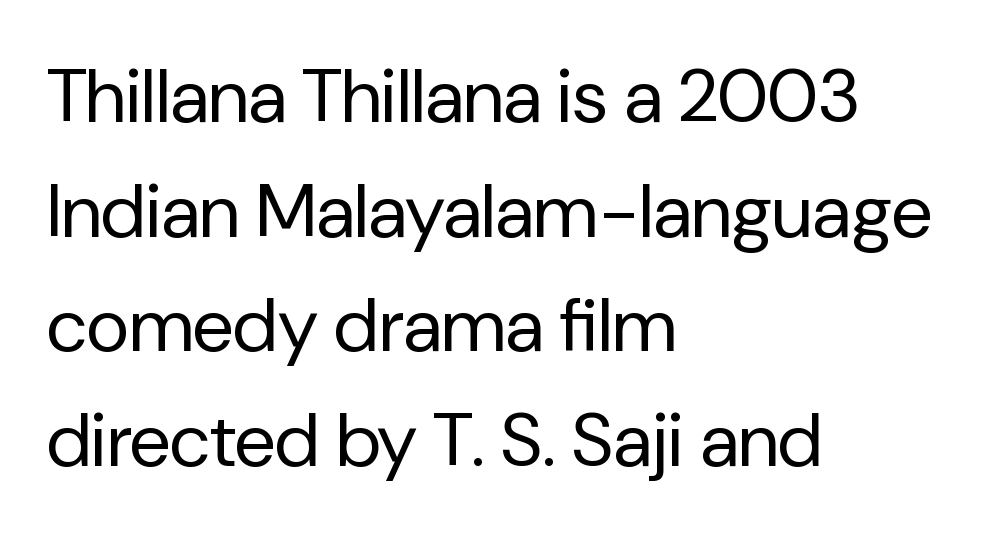
Vertical spacing — default. Proportional: the letters do not fall into vertical columns. Where is the straight margin? On the left. Examine the stroke ends and you'll find no serifs. Rendered with straight, roman letterforms.
